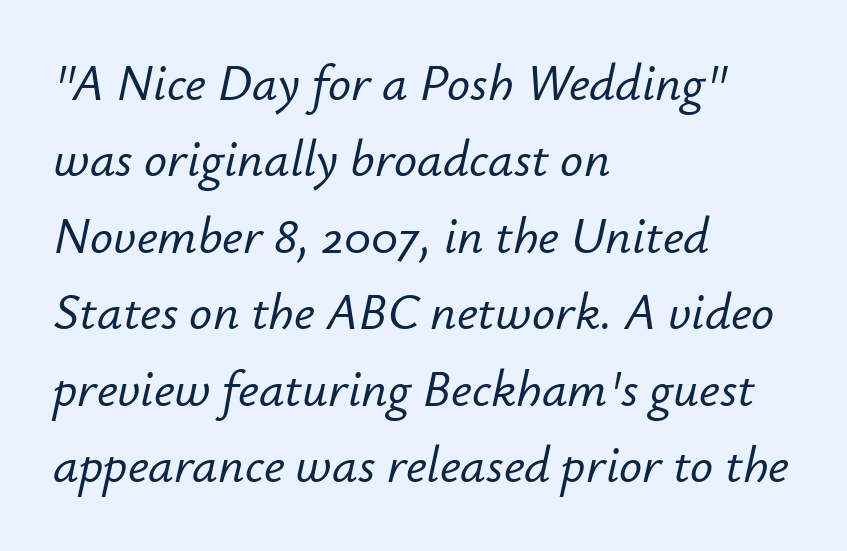
Every row of glyphs begins at an identical x-position on the left. A typesetter would mark this as italic. The letters sit at their default tracking, neither squeezed nor spread. Successive baselines arrive at the customary interval.
